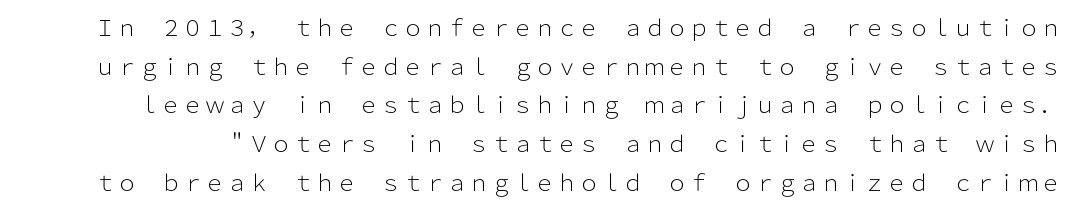
No word sits above an underline. Ascenders rise straight up at ninety degrees. This rendering leaves character spacing at its baseline value. Weight: in the light-to-regular range.
